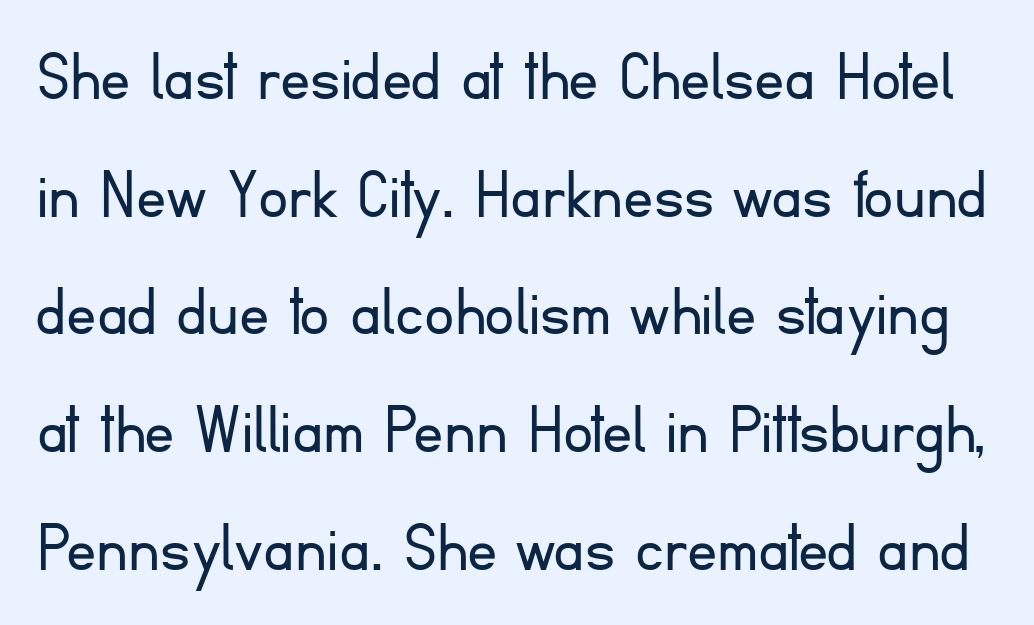
Q: Is the text bold? A: No.
Q: Is the text italic (slanted)? A: No, it is upright.
Q: Is the typeface a serif or a sans-serif typeface? A: Sans-serif.
Q: Is the text underlined? A: No.
Q: Is the spacing between letters normal or unusually wide? A: Normal.
Q: Is the spacing between lines tight, normal or loose? A: Normal.
Q: Width (condensed, normal, or wide)? A: Normal.
Q: Stroke contrast? A: Low.
Q: x-height? A: Small.
Q: Monospaced? A: No.
